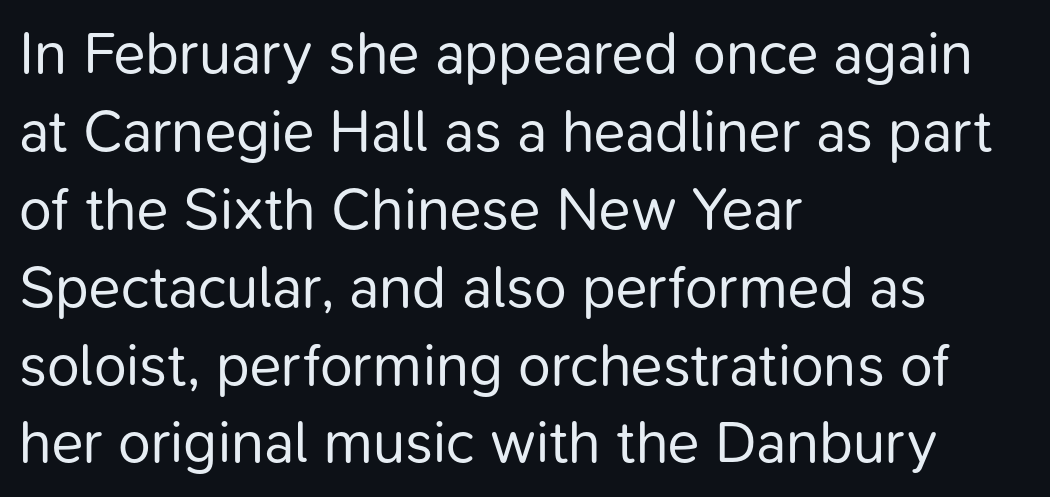
Q: Is the text bold? A: No.
Q: Is the text italic (slanted)? A: No, it is upright.
Q: Is the typeface a serif or a sans-serif typeface? A: Sans-serif.
Q: Is the text underlined? A: No.
Q: How is the paragraph aligned? A: Left-aligned.
Q: Is the spacing between letters normal or unusually wide? A: Normal.
Q: Is the spacing between lines tight, normal or loose? A: Normal.
Q: Width (condensed, normal, or wide)? A: Normal.
Q: Stroke contrast? A: Low.
Q: x-height? A: Medium.
Q: Monospaced? A: No.
